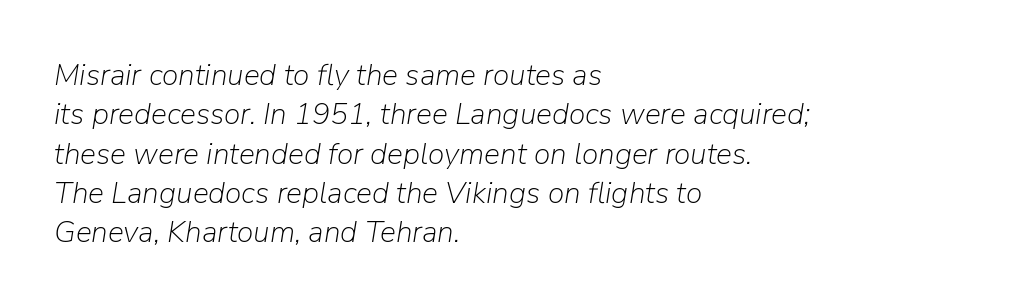
Q: Is the text bold? A: No.
Q: Is the text italic (slanted)? A: Yes, it leans right by about 9 degrees.
Q: Is the text underlined? A: No.
Q: How is the paragraph aligned? A: Left-aligned.
Q: Is the spacing between letters normal or unusually wide? A: Normal.
Q: Is the spacing between lines tight, normal or loose? A: Normal.
Q: Width (condensed, normal, or wide)? A: Normal.
Q: Stroke contrast? A: Low.
Q: x-height? A: Medium.
Q: Monospaced? A: No.
